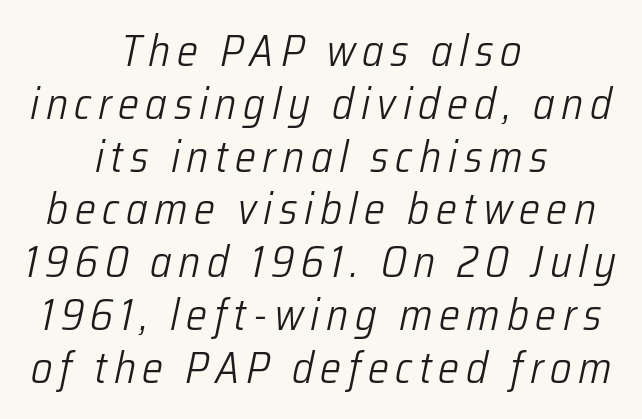
Q: Is the text bold? A: No.
Q: Is the text italic (slanted)? A: Yes, it leans right by about 12 degrees.
Q: Is the text underlined? A: No.
Q: How is the paragraph aligned? A: Centered.
Q: Width (condensed, normal, or wide)? A: Condensed.
Q: Stroke contrast? A: Low.
Q: x-height? A: Medium.
Q: Monospaced? A: No.
